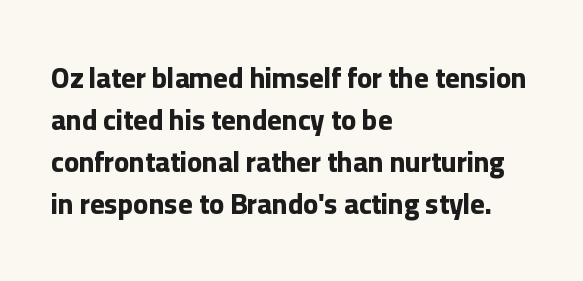
{"serif": "no", "italic": "no", "bold": "yes", "weight": "bold", "width": "normal", "stroke_contrast": "low", "x_height": "medium", "monospaced": "no", "underline": "no", "align": "left", "line_spacing": "normal", "line_spacing_ratio": 1.5, "letter_spacing": "normal", "letter_spacing_em": 0.0, "glyph_px": 28}
